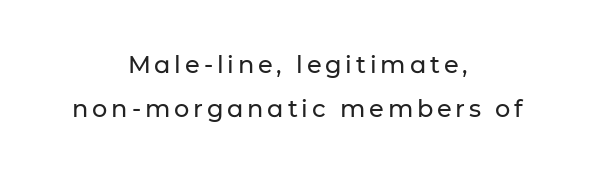
The rag falls on both sides of this text block equally. It's the straight-up-and-down kind of type. Any mark beneath the type? The region is blank.
